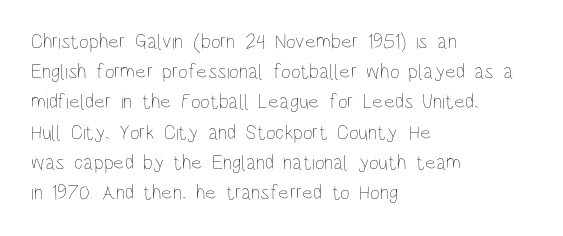
Q: Is the text bold? A: No.
Q: Is the text italic (slanted)? A: No, it is upright.
Q: Is the text underlined? A: No.
Q: How is the paragraph aligned? A: Left-aligned.
Q: Is the spacing between letters normal or unusually wide? A: Normal.
Q: Is the spacing between lines tight, normal or loose? A: Normal.
